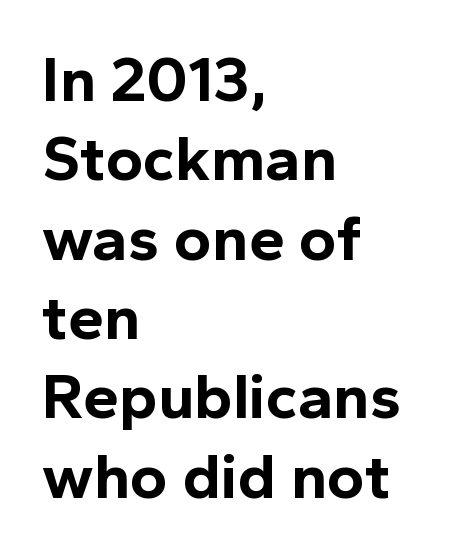
The image shows 64 px bold sans-serif type, upright; set left-aligned, line spacing 1.24x, normal letter spacing, not underlined; a medium x-height.
